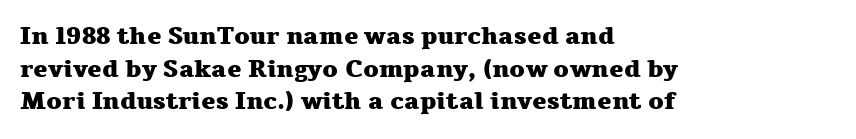
The rendering uses a moderate line-height, typical for paragraphs. The typography opts for an upright posture over an oblique one. Each word holds together tightly as a unit, with standard inter-letter gaps. Left-aligned paragraph, ragged on the right. The sample has been set heavy, in full bold. The string is rendered with underlining switched off.
